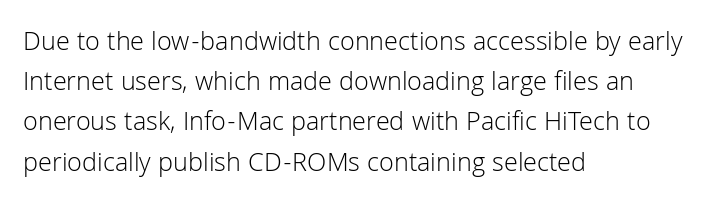
The paragraph shown leans on its left margin. Has an underline been added? It has not. The font's upright variant was chosen for this text. The cut favours lightness, reaching ordinary text weight at its darkest.
